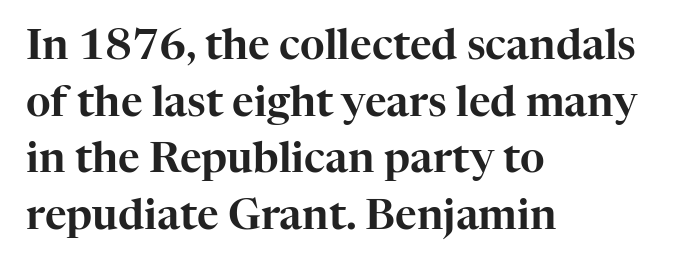
The image shows 42 px serif type, upright; set left-aligned, normal line spacing (1.35x), normal letter spacing, not underlined; high stroke contrast and a medium x-height.
